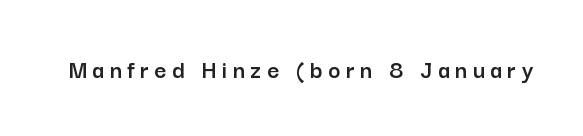
Q: Is the text italic (slanted)? A: No, it is upright.
Q: Is the text underlined? A: No.
Q: Is the spacing between letters normal or unusually wide? A: Unusually wide.
